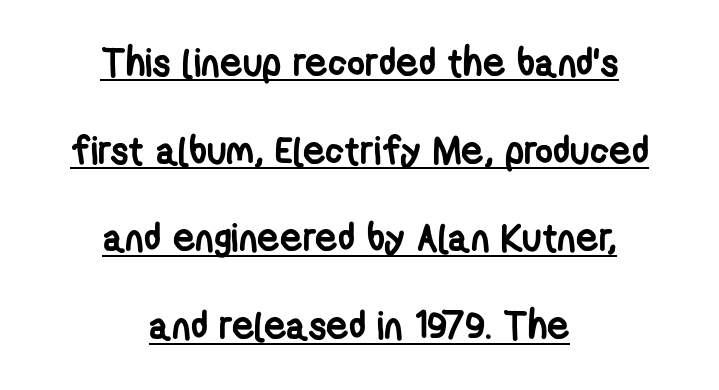
Q: Is the text bold? A: Yes.
Q: Is the typeface a serif or a sans-serif typeface? A: Sans-serif.
Q: Is the text underlined? A: Yes.
Q: How is the paragraph aligned? A: Centered.
Q: Is the spacing between letters normal or unusually wide? A: Normal.
Q: Is the spacing between lines tight, normal or loose? A: Loose.
Q: Width (condensed, normal, or wide)? A: Condensed.
Q: Stroke contrast? A: Low.
Q: x-height? A: Medium.
Q: Monospaced? A: No.
